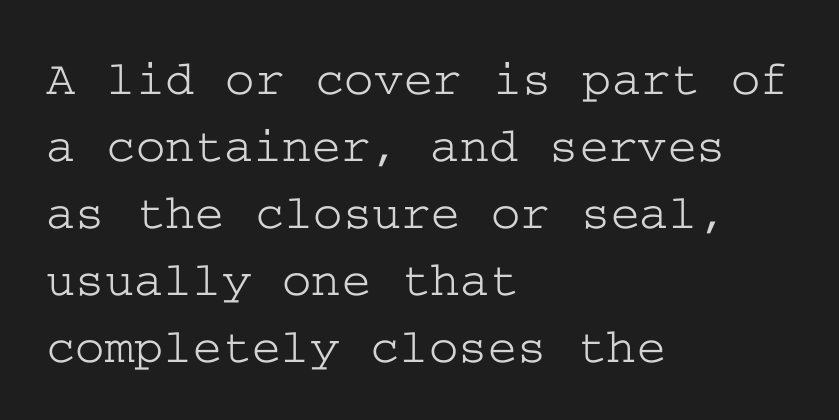
{"serif": "yes", "italic": "no", "width": "wide", "stroke_contrast": "low", "x_height": "medium", "underline": "no", "align": "left", "line_spacing": "normal", "line_spacing_ratio": 1.34, "letter_spacing": "normal", "letter_spacing_em": 0.0, "glyph_px": 50}
